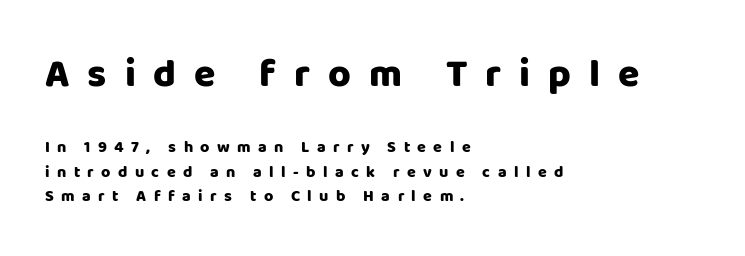
{"serif": "no", "italic": "no", "bold": "yes", "weight": "heavy", "width": "normal", "stroke_contrast": "low", "x_height": "large", "monospaced": "no", "underline": "no", "align": "left", "line_spacing": "normal", "line_spacing_ratio": 1.52, "letter_spacing": "wide", "letter_spacing_em": 0.46, "larger_block": "first", "size_ratio": 2.44, "glyph_px": 39}
